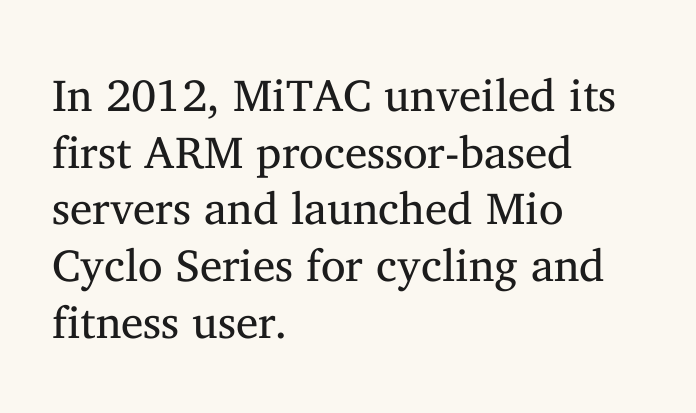
{"serif": "yes", "italic": "no", "bold": "no", "weight": "regular", "width": "normal", "stroke_contrast": "medium", "x_height": "medium", "monospaced": "no", "underline": "no", "align": "left", "line_spacing": "normal", "line_spacing_ratio": 1.26, "letter_spacing": "normal", "letter_spacing_em": 0.0, "glyph_px": 45}
